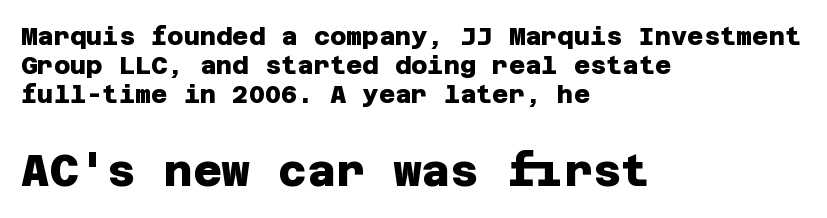
Q: Is the text bold? A: Yes.
Q: Is the typeface a serif or a sans-serif typeface? A: Sans-serif.
Q: Is the text underlined? A: No.
Q: How is the paragraph aligned? A: Left-aligned.
Q: Is the spacing between letters normal or unusually wide? A: Normal.
Q: Which block of text is set in a larger size, the first (top) or the second (bottom)? A: The second (bottom) one.
Q: Width (condensed, normal, or wide)? A: Normal.
Q: Stroke contrast? A: Low.
Q: x-height? A: Large.
